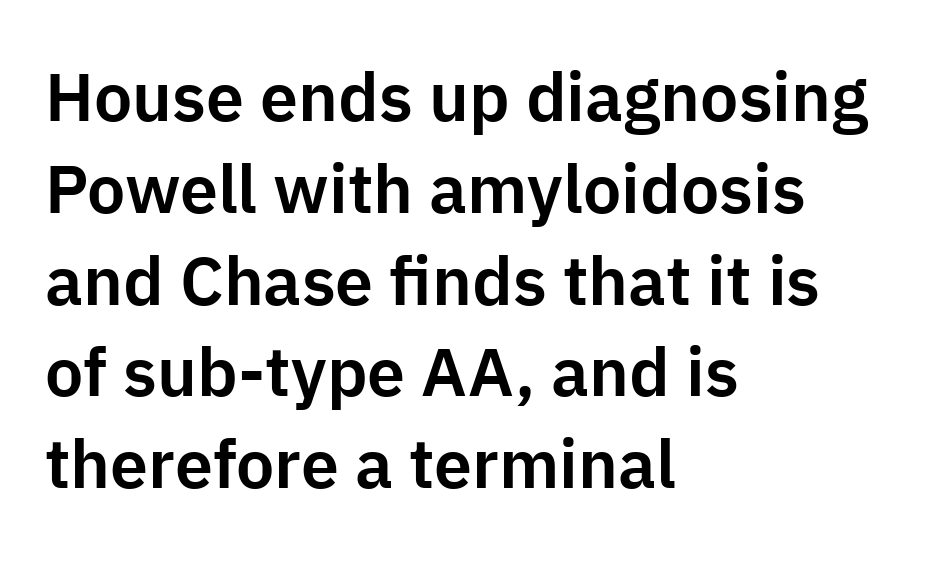
Q: Is the text italic (slanted)? A: No, it is upright.
Q: Is the typeface a serif or a sans-serif typeface? A: Sans-serif.
Q: Is the text underlined? A: No.
Q: How is the paragraph aligned? A: Left-aligned.
Q: Is the spacing between letters normal or unusually wide? A: Normal.
Q: Is the spacing between lines tight, normal or loose? A: Normal.
Q: Width (condensed, normal, or wide)? A: Normal.
Q: Stroke contrast? A: Low.
Q: x-height? A: Medium.
Q: Monospaced? A: No.
